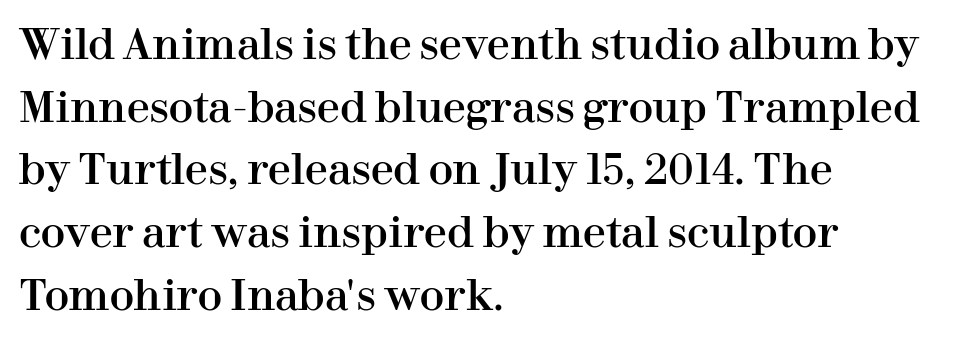
Italic? Not at all — the glyphs are vertical. Reading down the block, your eye returns to a fixed left position each line. Here the designer chose a conventional face with non-uniform glyph widths. The letterforms sit shoulder to shoulder at normal distance. Look at the bottom of the vertical strokes: they flare into serifs here. Does the leading feel generous? No, just average.
